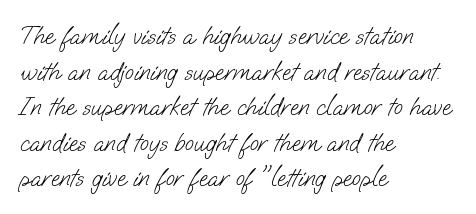
The image shows 26 px text type; set left-aligned, normal line spacing (1.37x), normal letter spacing, not underlined.
